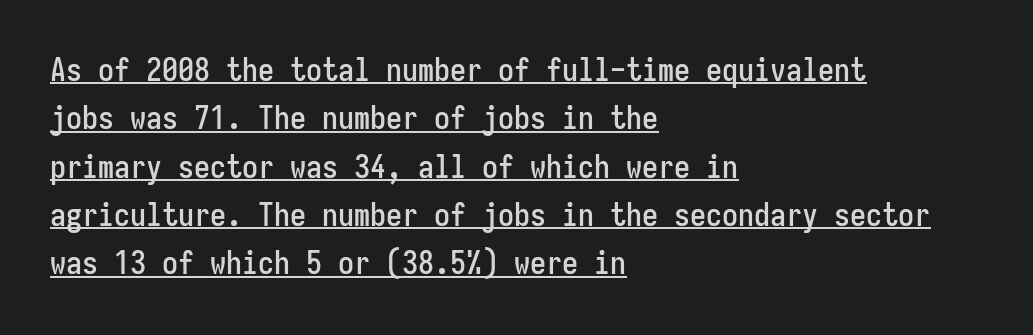
Q: Is the text italic (slanted)? A: No, it is upright.
Q: Is the typeface a serif or a sans-serif typeface? A: Sans-serif.
Q: Is the text underlined? A: Yes.
Q: How is the paragraph aligned? A: Left-aligned.
Q: Is the spacing between letters normal or unusually wide? A: Normal.
Q: Is the spacing between lines tight, normal or loose? A: Normal.
Q: Width (condensed, normal, or wide)? A: Condensed.
Q: Stroke contrast? A: Low.
Q: x-height? A: Medium.
Q: Monospaced? A: Yes.
